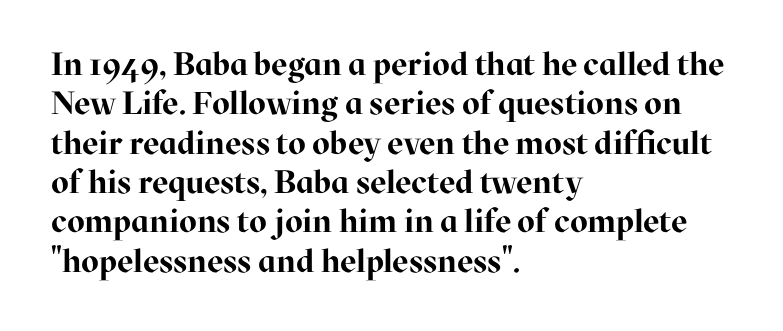
The image shows 32 px bold serif type, upright; set left-aligned, line spacing 1.23x, normal letter spacing, not underlined; high stroke contrast and a medium x-height.
